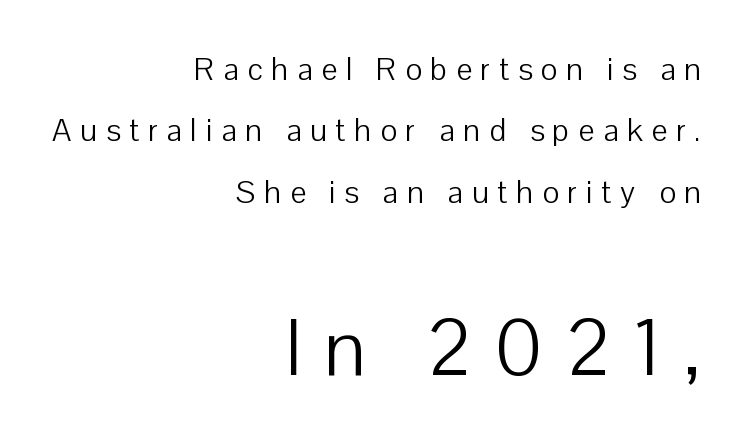
{"serif": "no", "italic": "no", "bold": "no", "weight": "light", "width": "normal", "stroke_contrast": "low", "x_height": "medium", "monospaced": "no", "underline": "no", "align": "right", "line_spacing": "loose", "line_spacing_ratio": 1.92, "letter_spacing": "wide", "letter_spacing_em": 0.27, "larger_block": "second", "size_ratio": 2.47, "glyph_px": 79}
